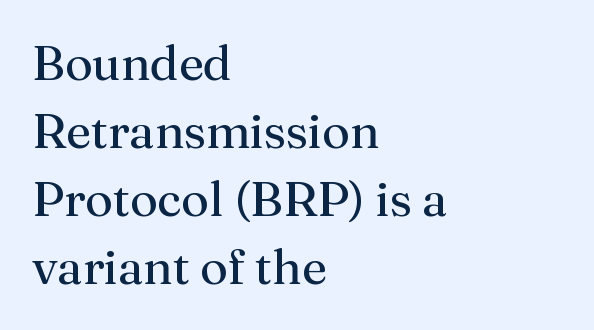
The image shows 49 px regular-weight serif type, upright; set left-aligned, normal line spacing (1.39x), normal letter spacing, not underlined; medium stroke contrast and a medium x-height.
